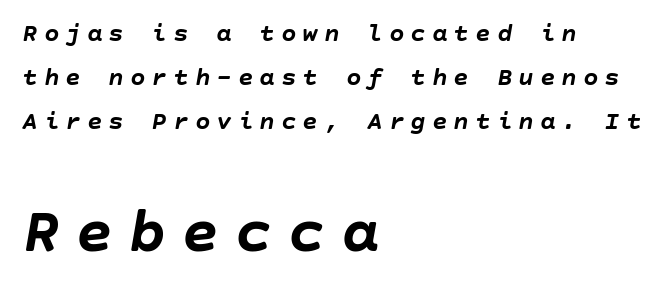
{"italic": "yes", "lean": "right", "slant_degrees": 10, "bold": "yes", "weight": "semibold", "width": "normal", "stroke_contrast": "low", "x_height": "large", "underline": "no", "align": "left", "line_spacing": "normal", "line_spacing_ratio": 1.7, "letter_spacing": "wide", "letter_spacing_em": 0.23, "larger_block": "second", "size_ratio": 2.46, "glyph_px": 64}
